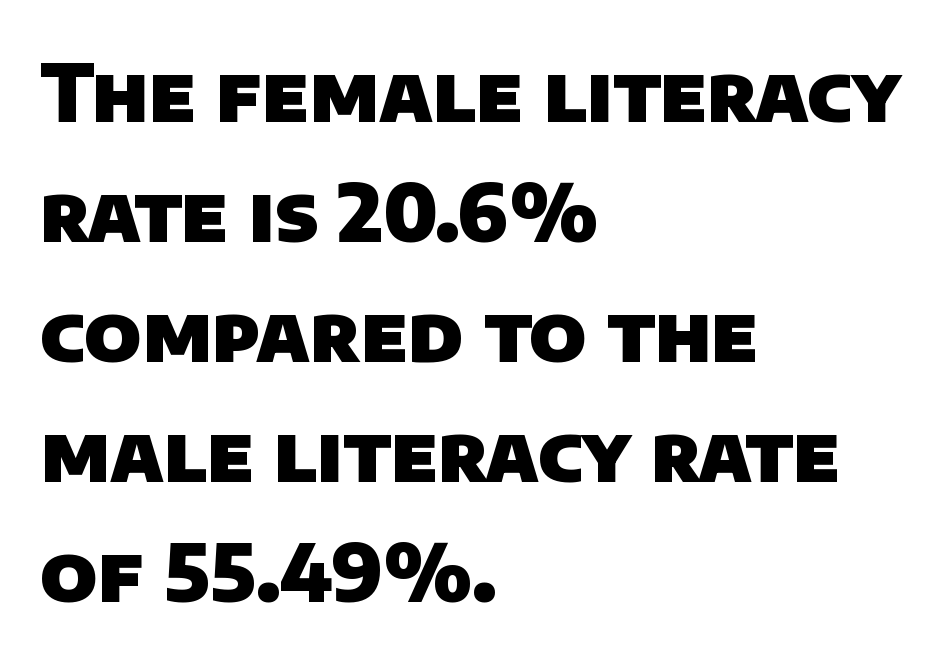
{"serif": "no", "bold": "yes", "weight": "heavy", "width": "normal", "stroke_contrast": "low", "x_height": "large", "monospaced": "no", "underline": "no", "align": "left", "line_spacing": "normal", "line_spacing_ratio": 1.52, "letter_spacing": "normal", "letter_spacing_em": 0.0, "glyph_px": 79}
